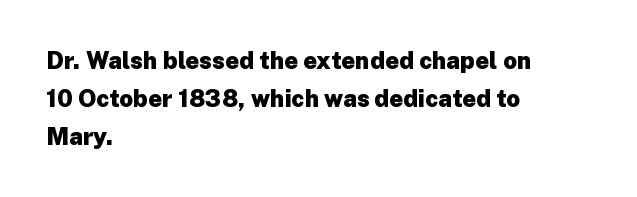
{"italic": "no", "bold": "yes", "underline": "no", "align": "left", "line_spacing": "normal", "line_spacing_ratio": 1.58, "letter_spacing": "normal", "letter_spacing_em": 0.0, "glyph_px": 24}
